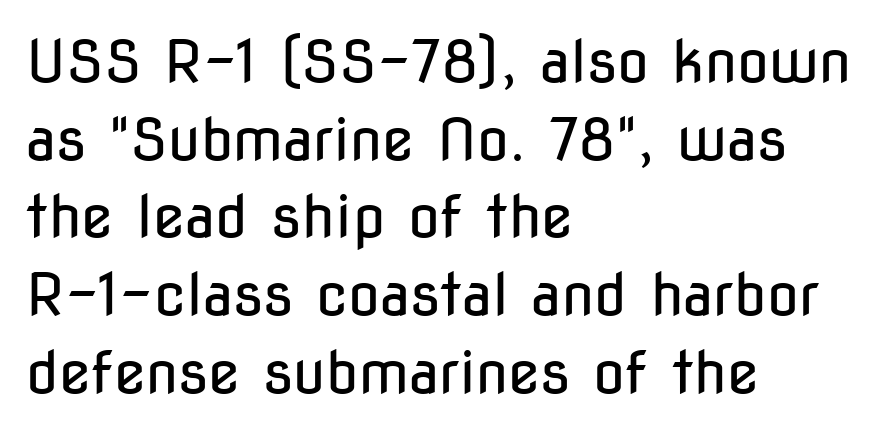
{"serif": "no", "italic": "no", "bold": "no", "weight": "regular", "width": "condensed", "stroke_contrast": "low", "x_height": "medium", "monospaced": "no", "underline": "no", "align": "left", "line_spacing": "normal", "line_spacing_ratio": 1.34, "letter_spacing": "normal", "letter_spacing_em": 0.0, "glyph_px": 58}
